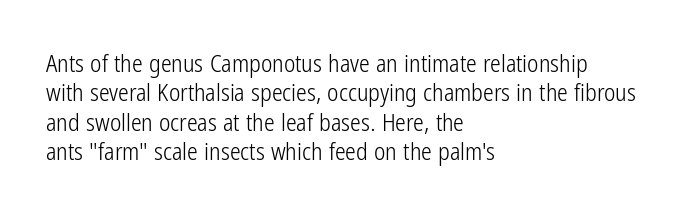
The image shows 24 px text type, upright; set left-aligned, line spacing 1.22x, normal letter spacing, not underlined.
